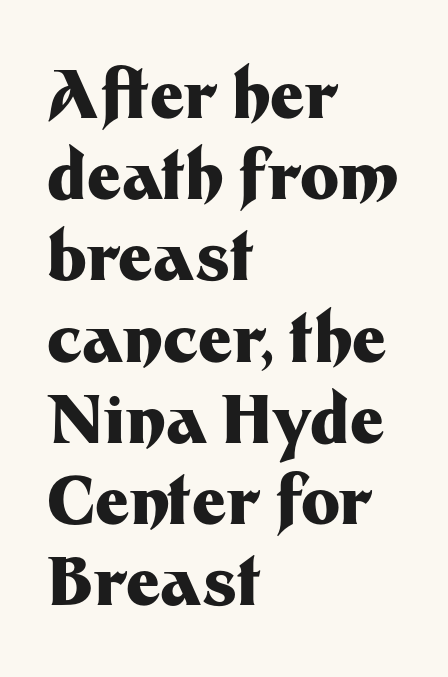
Q: Is the text bold? A: Yes.
Q: Is the text italic (slanted)? A: No, it is upright.
Q: Is the typeface a serif or a sans-serif typeface? A: Sans-serif.
Q: Is the text underlined? A: No.
Q: How is the paragraph aligned? A: Left-aligned.
Q: Is the spacing between letters normal or unusually wide? A: Normal.
Q: Width (condensed, normal, or wide)? A: Normal.
Q: Stroke contrast? A: Medium.
Q: x-height? A: Medium.
Q: Monospaced? A: No.
